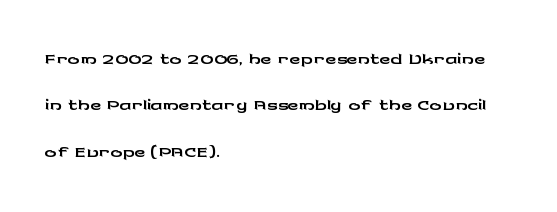
{"serif": "no", "italic": "no", "width": "wide", "stroke_contrast": "low", "x_height": "medium", "monospaced": "no", "underline": "no", "align": "left", "line_spacing": "normal", "line_spacing_ratio": 1.55, "letter_spacing": "normal", "letter_spacing_em": 0.0, "glyph_px": 30}
